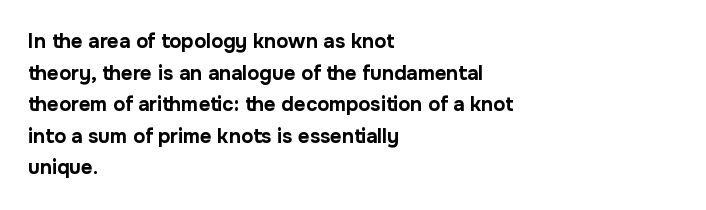
Q: Is the text bold? A: Yes.
Q: Is the text italic (slanted)? A: No, it is upright.
Q: Is the text underlined? A: No.
Q: How is the paragraph aligned? A: Left-aligned.
Q: Is the spacing between letters normal or unusually wide? A: Normal.
Q: Is the spacing between lines tight, normal or loose? A: Normal.
